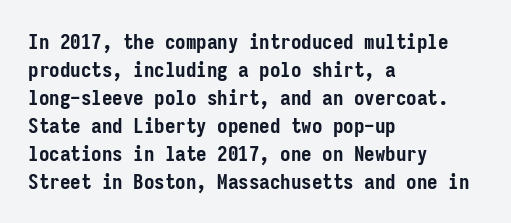
Style check: upright. Reading down the block, your eye returns to a fixed left position each line. This rendering leaves character spacing at its baseline value. Check under the words: just untouched page.
